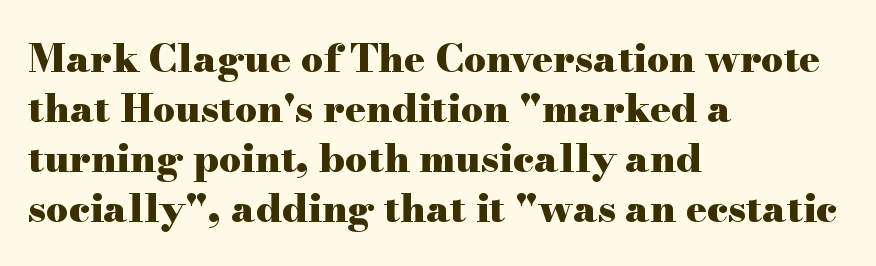
Q: Is the text bold? A: Yes.
Q: Is the text italic (slanted)? A: No, it is upright.
Q: Is the typeface a serif or a sans-serif typeface? A: Serif.
Q: Is the text underlined? A: No.
Q: How is the paragraph aligned? A: Left-aligned.
Q: Is the spacing between letters normal or unusually wide? A: Normal.
Q: Is the spacing between lines tight, normal or loose? A: Normal.
Q: Width (condensed, normal, or wide)? A: Wide.
Q: Stroke contrast? A: High.
Q: x-height? A: Small.
Q: Monospaced? A: No.
